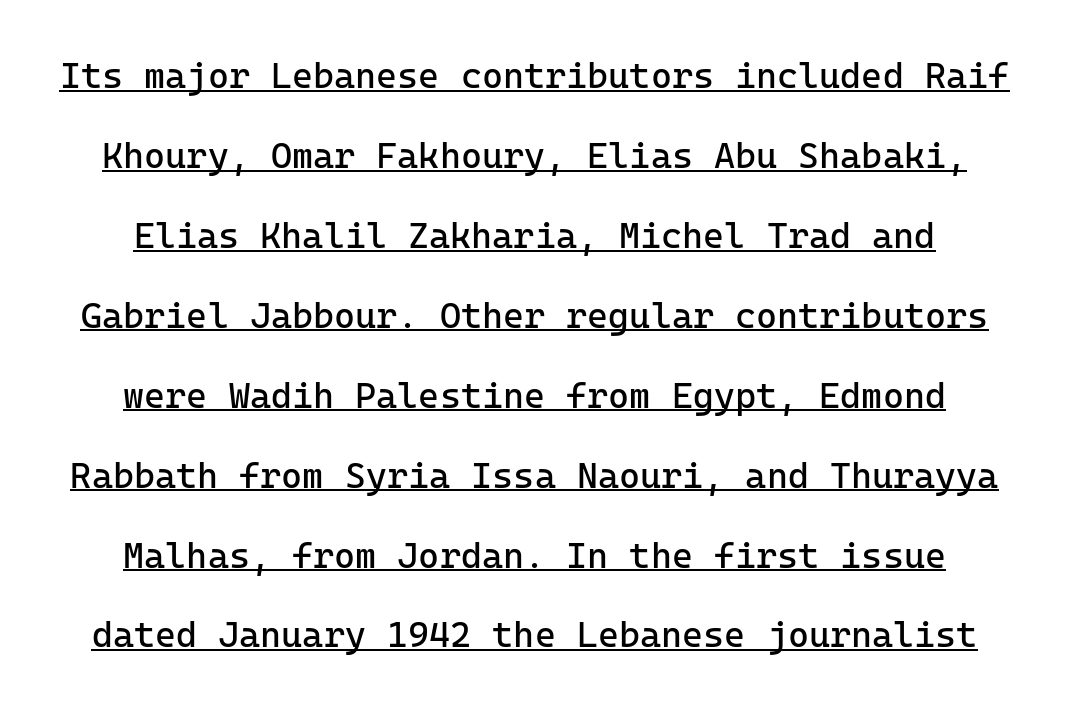
The image shows 36 px regular-weight sans-serif type, upright; set loose line spacing (2.22x), normal letter spacing, underlined; low stroke contrast and a medium x-height.
